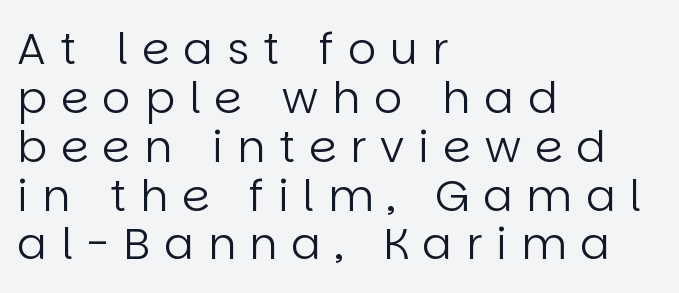
Do the characters align in a grid? No, the font is proportional. Grotesque or geometric, the face here clearly has no serifs. The rendering inserts visible extra space after every character. These glyphs show unthickened strokes, regular width or finer.
